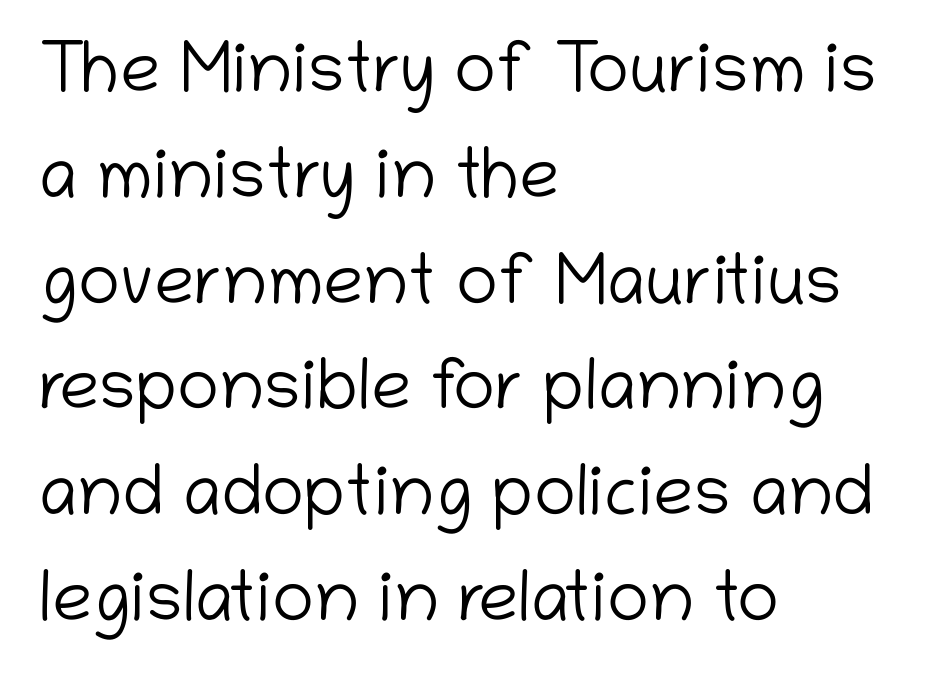
{"serif": "no", "italic": "no", "bold": "no", "weight": "light", "width": "normal", "stroke_contrast": "low", "x_height": "medium", "monospaced": "no", "underline": "no", "align": "left", "line_spacing": "normal", "line_spacing_ratio": 1.49, "letter_spacing": "normal", "letter_spacing_em": 0.0, "glyph_px": 71}
